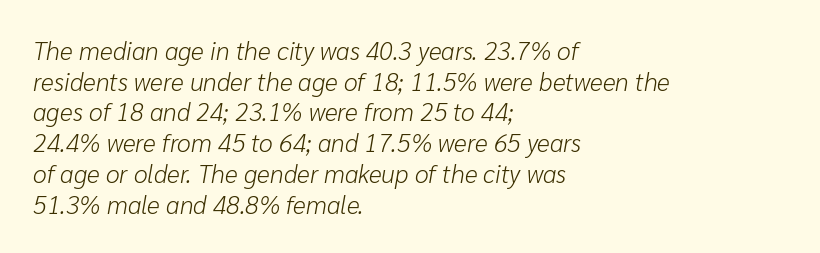
The image shows 25 px text type, italic (leaning right); set left-aligned, line spacing 1.23x, normal letter spacing, not underlined.
